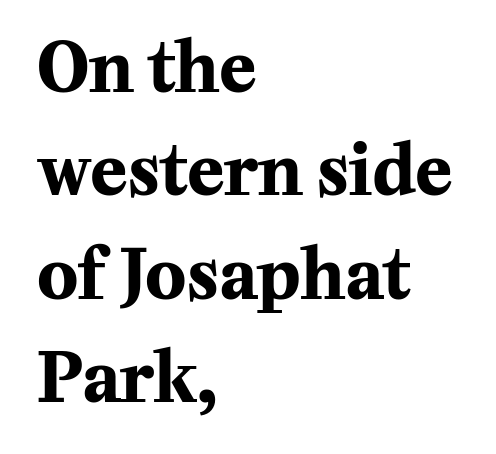
Nope, not italic — everything's standing straight. Check under the words: just untouched page. As a designer I'd log this as weight 700, bold. Typeset ragged right — the left edge is the straight one.
